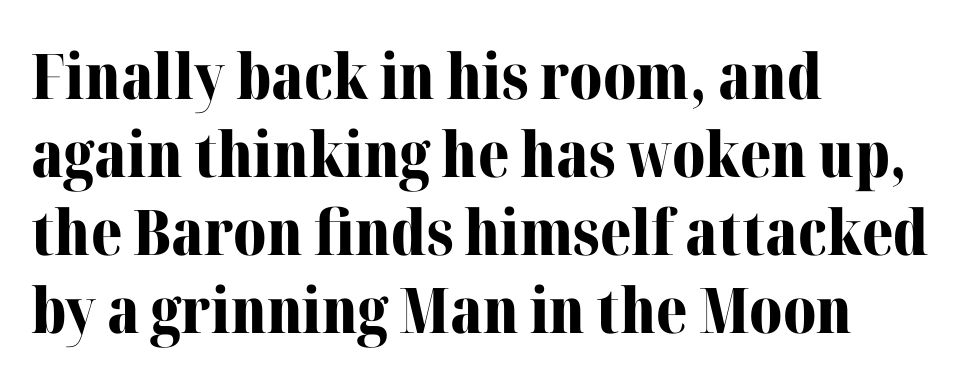
Is the block centered? No — it sits flush against the left margin. Note the varied advance widths — an 'i' is clearly narrower than an 'm'. Weight check: bold — yes, fully. Rendered with straight, roman letterforms. The font family rendered here belongs to the serif group. Short note: letters normally spaced.
